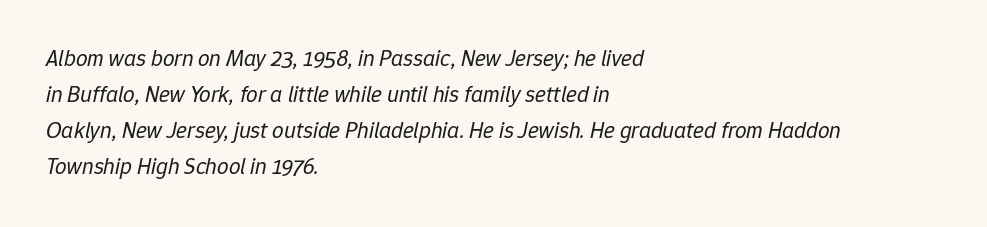
{"italic": "yes", "lean": "right", "slant_degrees": 12, "bold": "no", "underline": "no", "align": "left", "line_spacing": "normal", "line_spacing_ratio": 1.56, "letter_spacing": "normal", "letter_spacing_em": 0.0, "glyph_px": 23}
